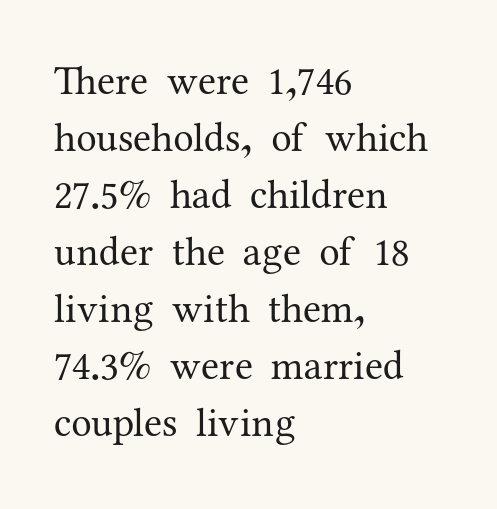
The image shows 41 px regular-weight serif type, upright; set left-aligned, normal line spacing (1.39x), normal letter spacing, not underlined; medium stroke contrast and a medium x-height.
